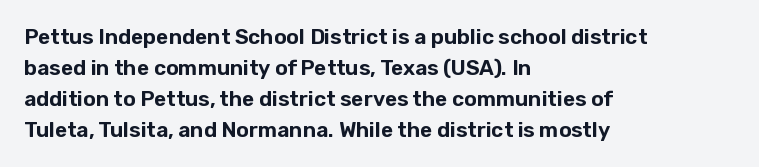
{"italic": "no", "underline": "no", "align": "left", "line_spacing": "normal", "line_spacing_ratio": 1.47, "letter_spacing": "normal", "letter_spacing_em": 0.0, "glyph_px": 21}
